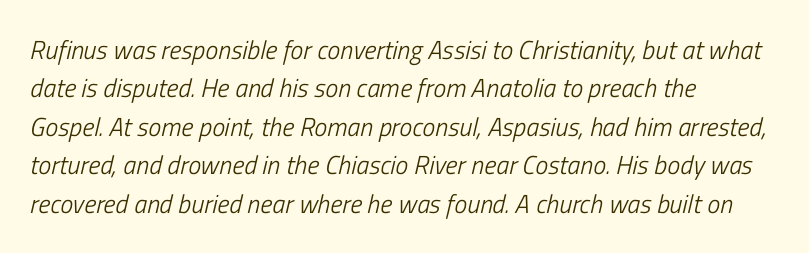
The image shows 26 px text type, italic (leaning right); set left-aligned, normal line spacing (1.48x), normal letter spacing, not underlined.
